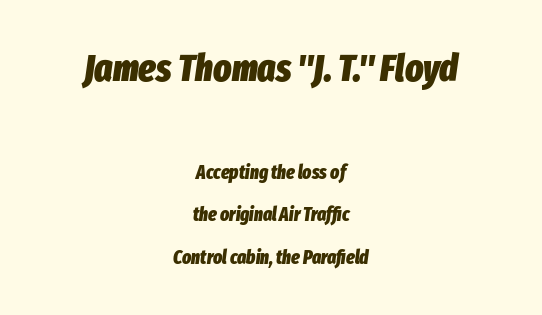
{"italic": "yes", "lean": "right", "slant_degrees": 8, "bold": "yes", "weight": "heavy", "width": "condensed", "stroke_contrast": "low", "x_height": "medium", "monospaced": "no", "underline": "no", "align": "center", "line_spacing": "loose", "line_spacing_ratio": 2.24, "letter_spacing": "normal", "letter_spacing_em": 0.0, "larger_block": "first", "size_ratio": 2.0, "glyph_px": 38}
